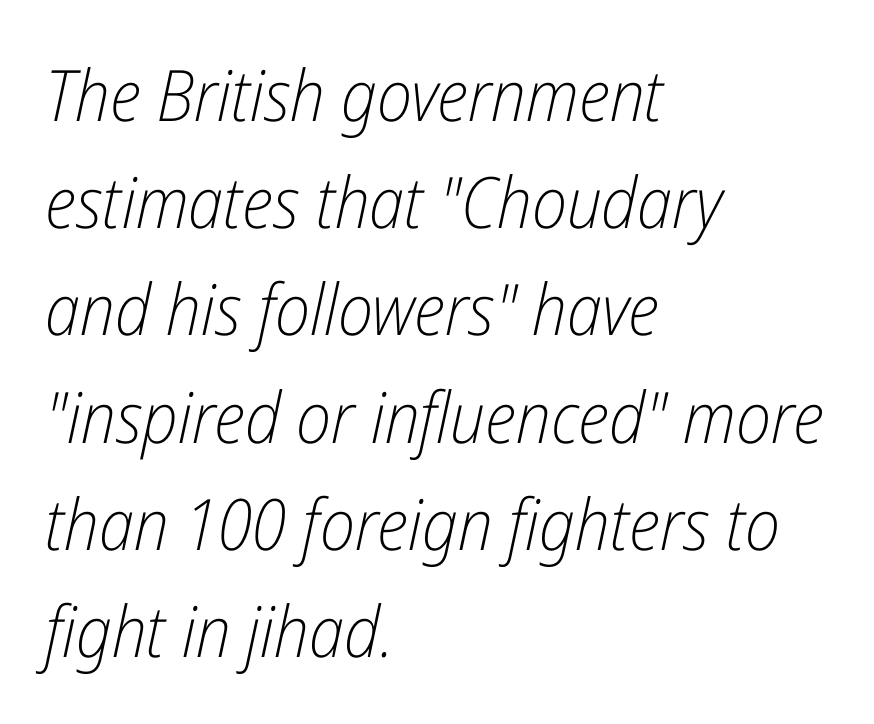
Q: Is the text bold? A: No.
Q: Is the text italic (slanted)? A: Yes, it leans right by about 12 degrees.
Q: Is the text underlined? A: No.
Q: How is the paragraph aligned? A: Left-aligned.
Q: Is the spacing between letters normal or unusually wide? A: Normal.
Q: Is the spacing between lines tight, normal or loose? A: Normal.
Q: Width (condensed, normal, or wide)? A: Condensed.
Q: Stroke contrast? A: Low.
Q: x-height? A: Medium.
Q: Monospaced? A: No.
